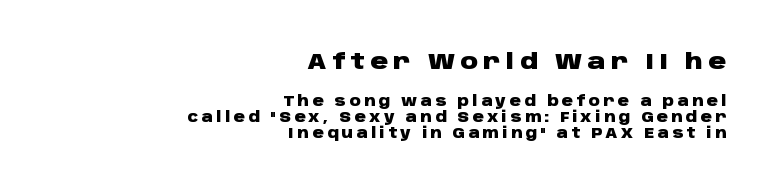
The image shows 22 px bold type, upright; set right-aligned, tight line spacing (1.14x), unusually wide letter spacing (+0.24 em), not underlined; the first (top) block is 1.57x larger.
